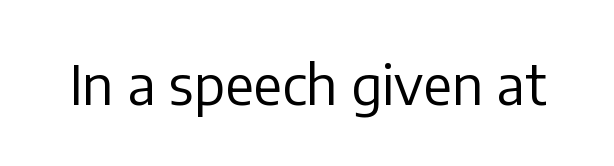
The image shows 55 px regular-weight sans-serif type, upright; set normal letter spacing, not underlined; low stroke contrast and a medium x-height.
